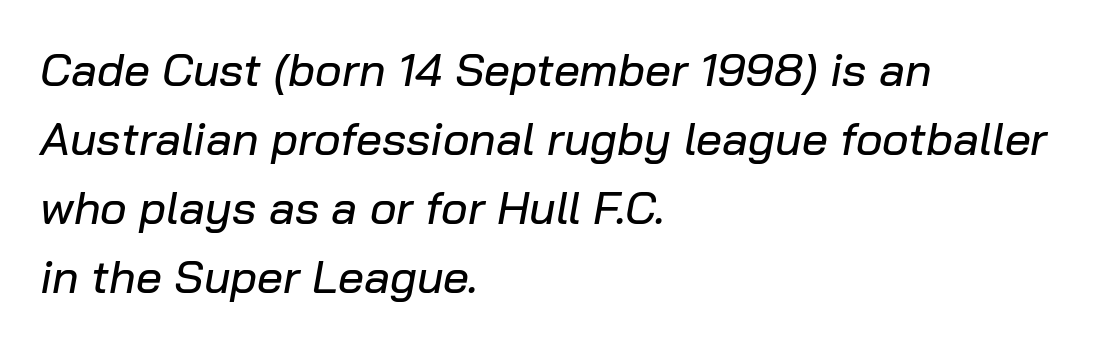
The image shows 46 px text type, italic (leaning right); set left-aligned, normal line spacing (1.5x), normal letter spacing, not underlined; low stroke contrast and a medium x-height.
